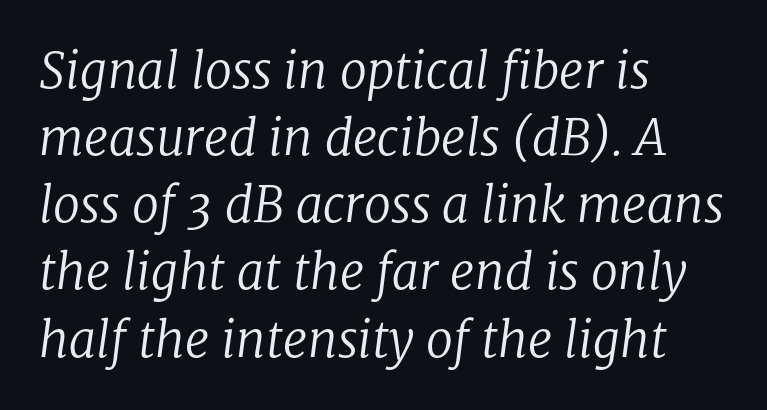
If you measured baseline to baseline, you'd find a middling distance. Stroke thickness stays within the range of a standard reading face or lighter. This rendering leaves character spacing at its baseline value. The passage is arranged the way most books set body copy — flush left. Notice how the stems are inclined rather than vertical — that's the hallmark of italics.
